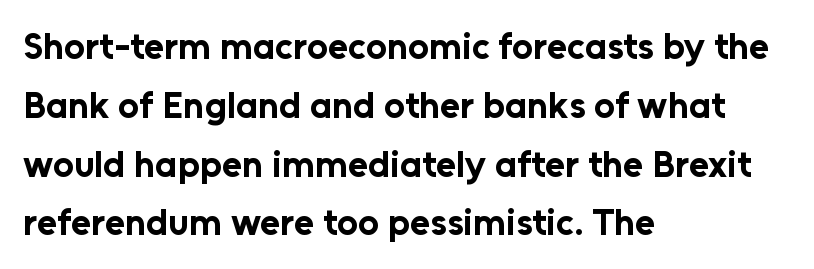
Each word holds together tightly as a unit, with standard inter-letter gaps. The space directly below the letters is spotless. Every letter is thick-stroked: bold, no question. These lines were composed using upright roman letters. Is there much room between lines? A standard amount, neither cramped nor airy. Are there feet on the stems? There aren't — it's a sans.
